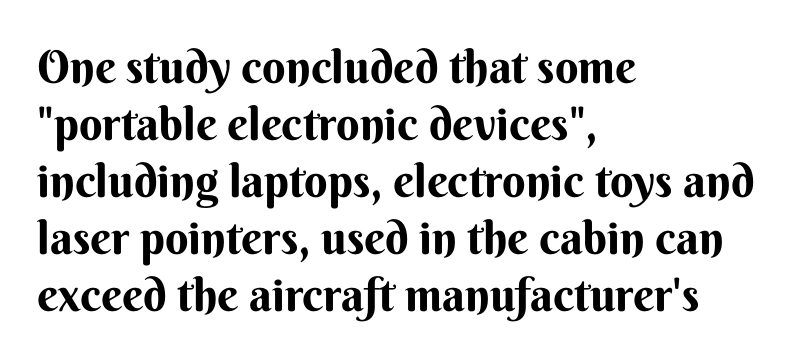
Q: Is the text bold? A: Yes.
Q: Is the text italic (slanted)? A: No, it is upright.
Q: Is the typeface a serif or a sans-serif typeface? A: Sans-serif.
Q: Is the text underlined? A: No.
Q: How is the paragraph aligned? A: Left-aligned.
Q: Is the spacing between letters normal or unusually wide? A: Normal.
Q: Width (condensed, normal, or wide)? A: Normal.
Q: Stroke contrast? A: Medium.
Q: x-height? A: Small.
Q: Monospaced? A: No.
